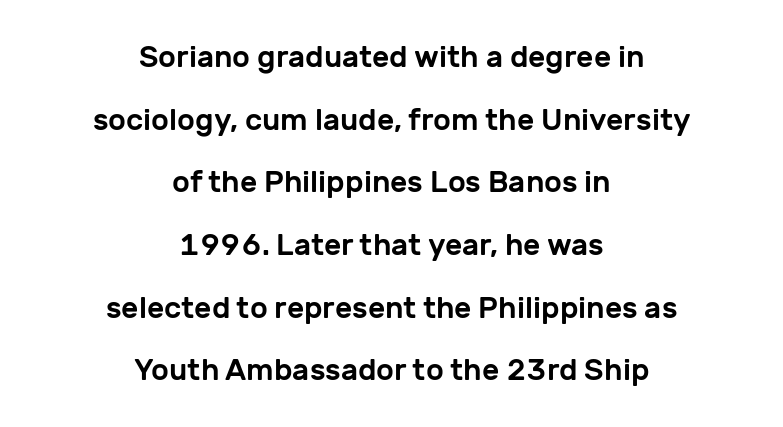
Q: Is the text italic (slanted)? A: No, it is upright.
Q: Is the typeface a serif or a sans-serif typeface? A: Sans-serif.
Q: Is the text underlined? A: No.
Q: How is the paragraph aligned? A: Centered.
Q: Is the spacing between letters normal or unusually wide? A: Normal.
Q: Is the spacing between lines tight, normal or loose? A: Loose.
Q: Width (condensed, normal, or wide)? A: Normal.
Q: Stroke contrast? A: Low.
Q: x-height? A: Medium.
Q: Monospaced? A: No.
